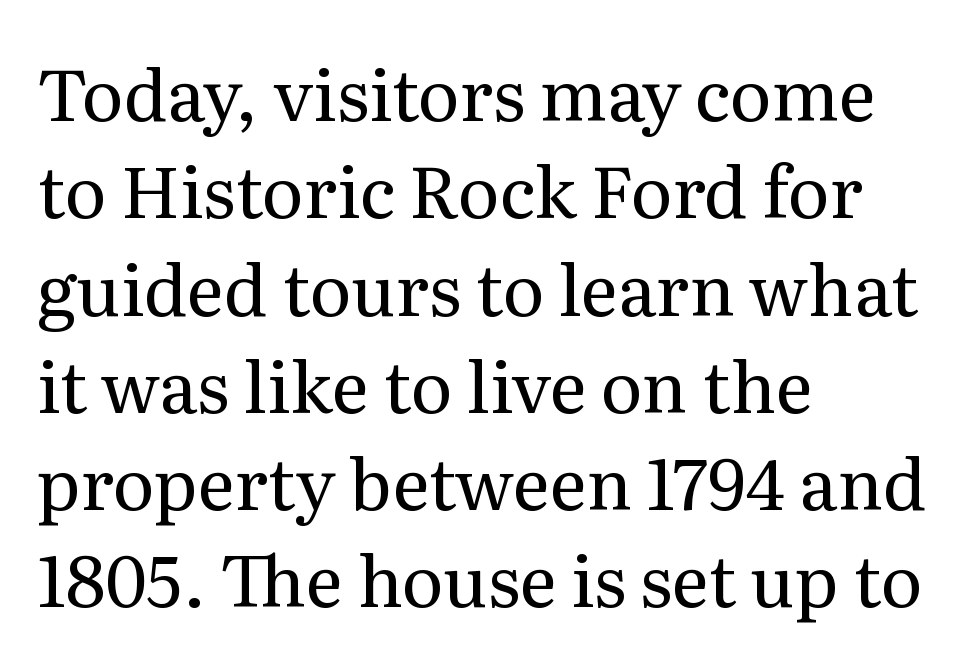
Q: Is the text bold? A: No.
Q: Is the text italic (slanted)? A: No, it is upright.
Q: Is the typeface a serif or a sans-serif typeface? A: Serif.
Q: Is the text underlined? A: No.
Q: How is the paragraph aligned? A: Left-aligned.
Q: Is the spacing between letters normal or unusually wide? A: Normal.
Q: Is the spacing between lines tight, normal or loose? A: Normal.
Q: Width (condensed, normal, or wide)? A: Normal.
Q: Stroke contrast? A: Medium.
Q: x-height? A: Medium.
Q: Monospaced? A: No.
